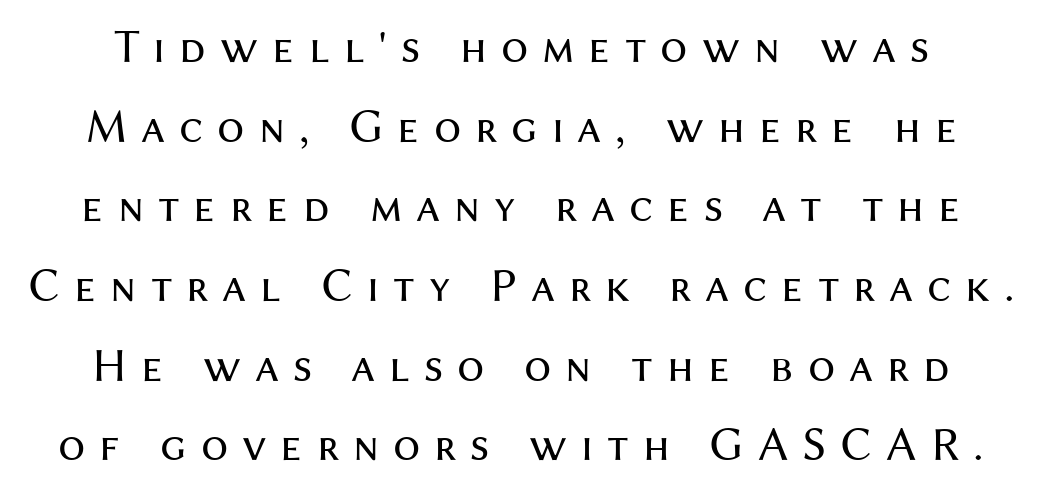
{"serif": "no", "italic": "no", "bold": "no", "weight": "regular", "width": "normal", "stroke_contrast": "medium", "x_height": "medium", "monospaced": "no", "underline": "no", "line_spacing": "normal", "line_spacing_ratio": 1.66, "letter_spacing": "wide", "letter_spacing_em": 0.29, "glyph_px": 48}
